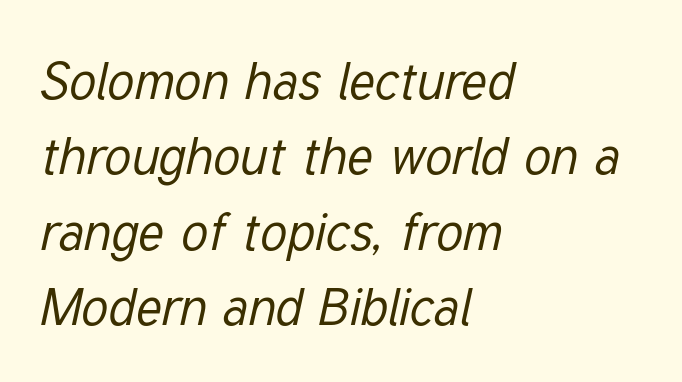
{"italic": "yes", "lean": "right", "slant_degrees": 12, "bold": "no", "weight": "regular", "width": "condensed", "stroke_contrast": "low", "x_height": "medium", "monospaced": "no", "underline": "no", "align": "left", "line_spacing": "normal", "line_spacing_ratio": 1.42, "letter_spacing": "normal", "letter_spacing_em": 0.0, "glyph_px": 53}
